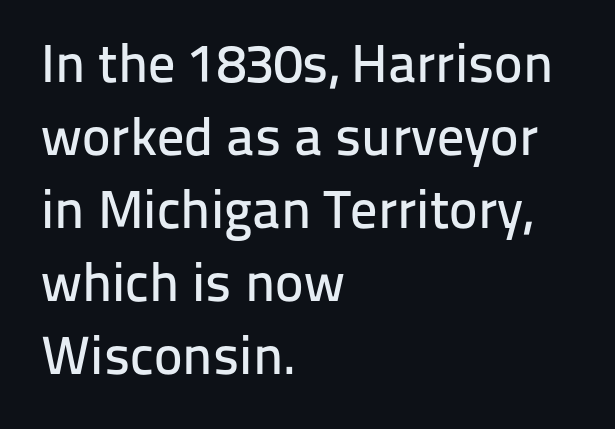
The image shows 54 px sans-serif type, upright; set left-aligned, normal line spacing (1.35x), normal letter spacing, not underlined; low stroke contrast and a medium x-height.
